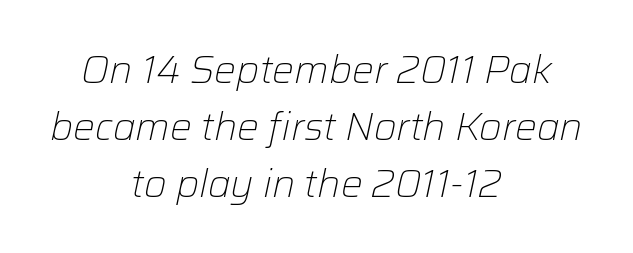
The image shows 39 px light type, italic (leaning right); set centered, normal line spacing (1.46x), normal letter spacing, not underlined; low stroke contrast and a medium x-height.
